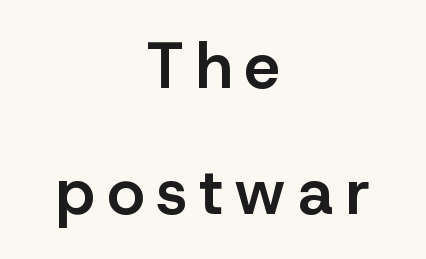
The image shows 64 px semibold sans-serif type, upright; set centered, loose line spacing (1.97x), not underlined; low stroke contrast and a medium x-height.
